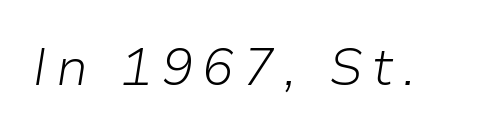
{"italic": "yes", "lean": "right", "slant_degrees": 9, "bold": "no", "weight": "light", "width": "normal", "stroke_contrast": "low", "x_height": "medium", "monospaced": "no", "underline": "no", "glyph_px": 52}
